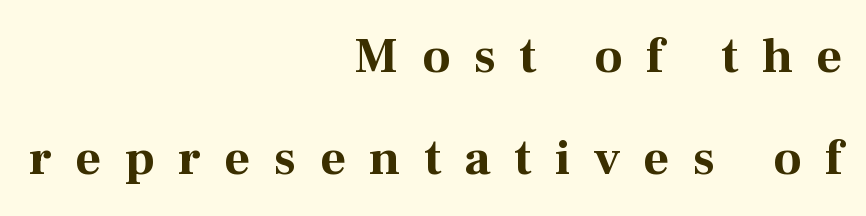
All the whitespace from short lines collects on the left. Typographic density is high because the face is bold. In terms of posture, this sample is upright. Nobody drew a line under any word here. Is this a fixed-width face? No — the glyphs have proportional, varying widths.
